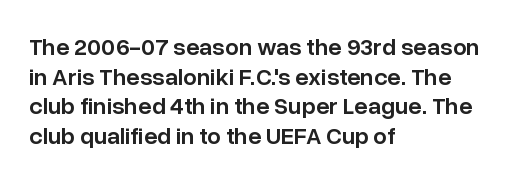
Q: Is the text bold? A: Semi-bold.
Q: Is the text italic (slanted)? A: No, it is upright.
Q: Is the text underlined? A: No.
Q: How is the paragraph aligned? A: Left-aligned.
Q: Is the spacing between letters normal or unusually wide? A: Normal.
